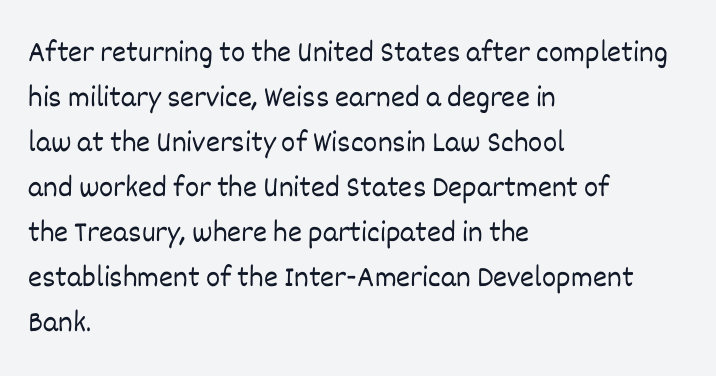
The image shows 30 px light type, upright; set left-aligned, normal line spacing (1.5x), normal letter spacing, not underlined; low stroke contrast and a large x-height.
